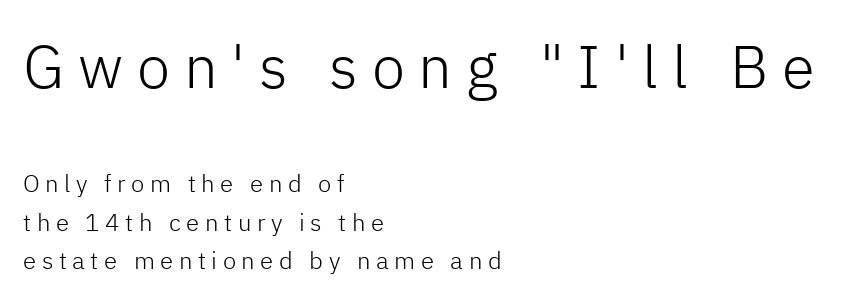
The image shows 60 px light sans-serif type, upright; set left-aligned, normal line spacing (1.59x), unusually wide letter spacing (+0.23 em), not underlined; the first (top) block is 2.5x larger; low stroke contrast and a medium x-height.
